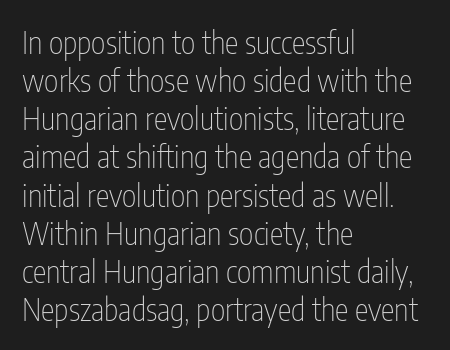
The letterforms sit at book weight or below. Proportional: the letters do not fall into vertical columns. Nobody touched the tracking dial on this one. Posture: straight, roman, zero tilt. What kind of face is this? One without serifs — a sans. Short and long lines alike share a common starting point at left.
